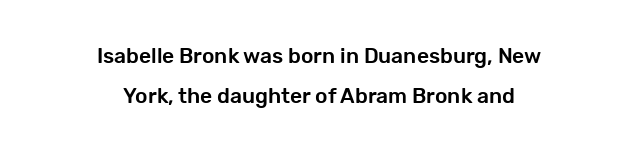
{"italic": "no", "underline": "no", "align": "center", "line_spacing": "loose", "line_spacing_ratio": 1.9, "letter_spacing": "normal", "letter_spacing_em": 0.0, "glyph_px": 21}
